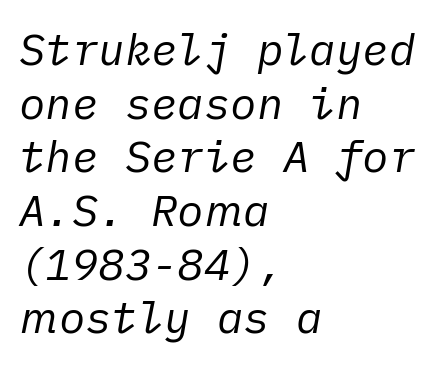
Q: Is the text bold? A: No.
Q: Is the text italic (slanted)? A: Yes, it leans right by about 10 degrees.
Q: Is the text underlined? A: No.
Q: How is the paragraph aligned? A: Left-aligned.
Q: Is the spacing between letters normal or unusually wide? A: Normal.
Q: Width (condensed, normal, or wide)? A: Normal.
Q: Stroke contrast? A: Low.
Q: x-height? A: Medium.
